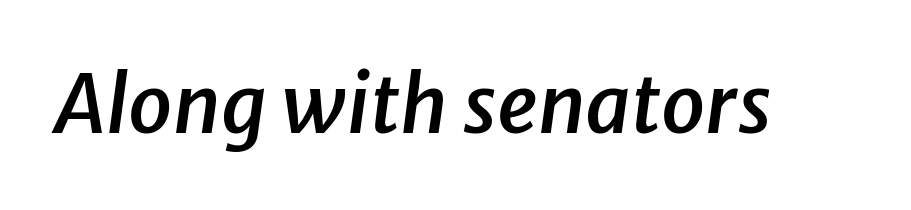
The glyphs are unaccompanied by any horizontal stroke below them. The lettering tilts uniformly, giving the passage an italic look. On the weight axis this lands at semibold, roughly 600. The rendering uses natural spacing where letterforms have individual widths. The line texture is even and compact thanks to regular tracking.
